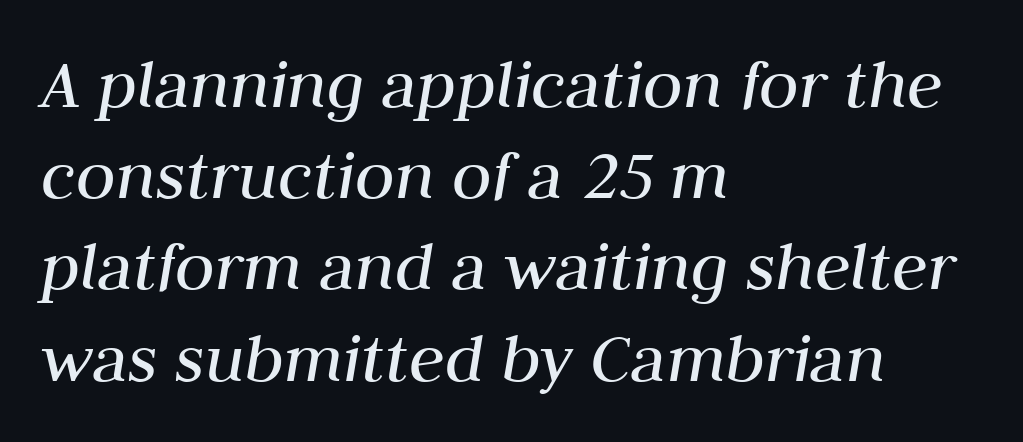
The ragged edge is on the right, which tells us the setting is flush left. Tracking here is standard; glyphs follow each other at the usual distance. A normal amount of white space separates one row of letters from the next. Stroke thickness stays within the range of a standard reading face or lighter. An italicized treatment has been applied to the whole sample. You could not count columns in this text — the font is proportionally spaced.
